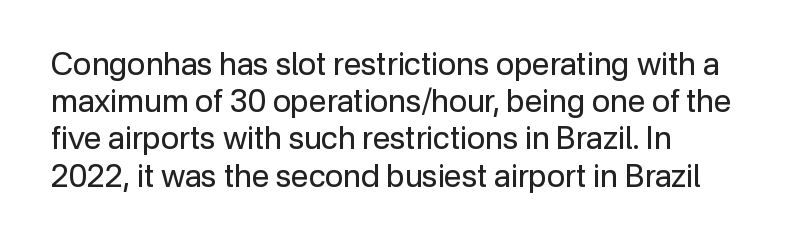
Look at the bottom of the vertical strokes: they stop flat, with no serifs. You can tell it's not italic because the verticals are truly vertical. The passage shown has conventional tracking throughout. Proportional: the letters do not fall into vertical columns. No extra ink here — the face is not bold. The string is rendered with underlining switched off.
